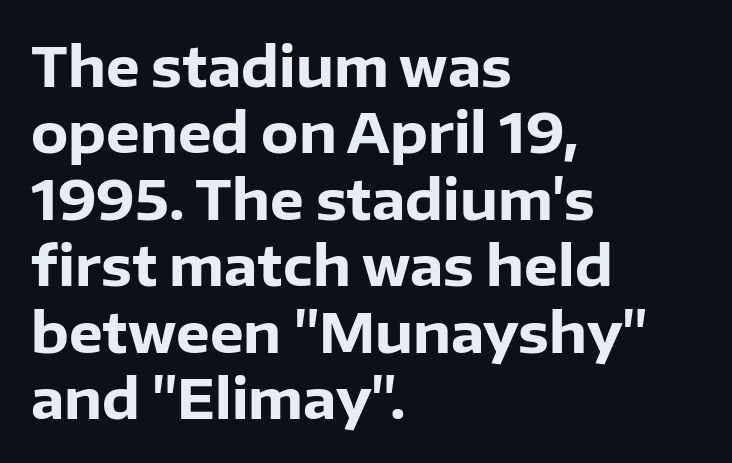
Leftover space on each line is placed entirely after the last word. The rendering keeps characters at their native spacing. The axis of the letterforms is exactly vertical. This sample has the flowing, uneven cadence of proportional lettering.
